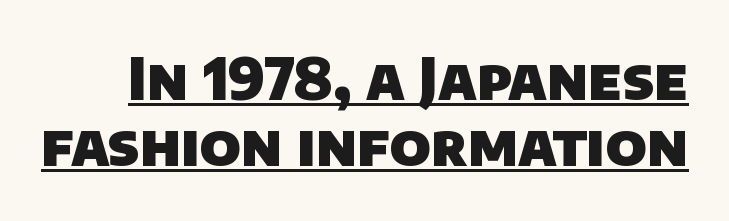
{"serif": "no", "bold": "yes", "weight": "heavy", "width": "normal", "stroke_contrast": "low", "x_height": "large", "monospaced": "no", "underline": "yes", "line_spacing_ratio": 1.16, "letter_spacing": "normal", "letter_spacing_em": 0.0, "glyph_px": 57}
